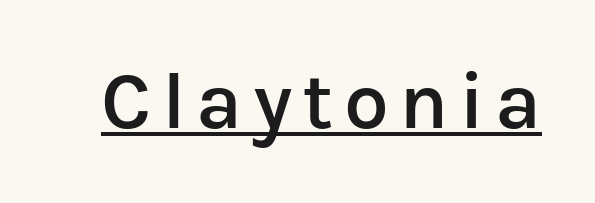
Is this a fixed-width face? No — the glyphs have proportional, varying widths. These characters rest on top of a visible drawn line. No italicization has been applied; the sample stays upright. Emphasis by weight is partial: semibold. The passage shown is typeset with a sans-serif family.
